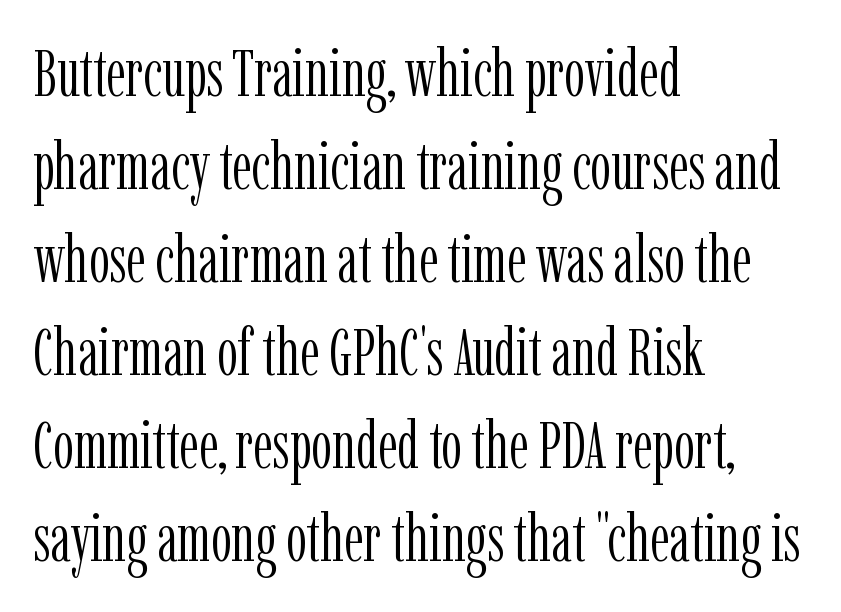
Q: Is the text bold? A: No.
Q: Is the text italic (slanted)? A: No, it is upright.
Q: Is the typeface a serif or a sans-serif typeface? A: Serif.
Q: Is the text underlined? A: No.
Q: How is the paragraph aligned? A: Left-aligned.
Q: Is the spacing between letters normal or unusually wide? A: Normal.
Q: Is the spacing between lines tight, normal or loose? A: Normal.
Q: Width (condensed, normal, or wide)? A: Condensed.
Q: Stroke contrast? A: Low.
Q: x-height? A: Medium.
Q: Monospaced? A: No.
